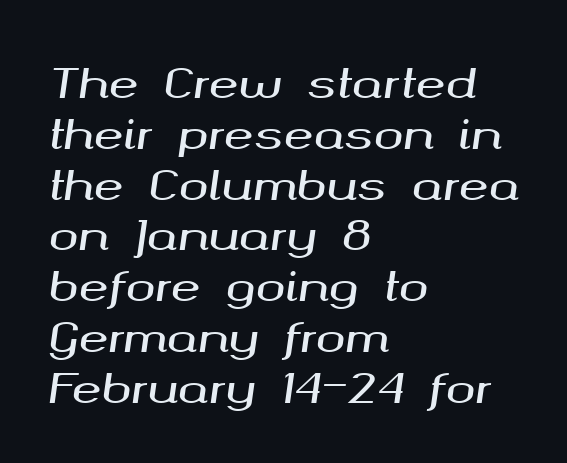
This rendering uses left alignment, leaving the right contour irregular. The rendering uses a moderate line-height, typical for paragraphs. Underlining? Definitely not there. Is this a fixed-width face? No — the glyphs have proportional, varying widths.
